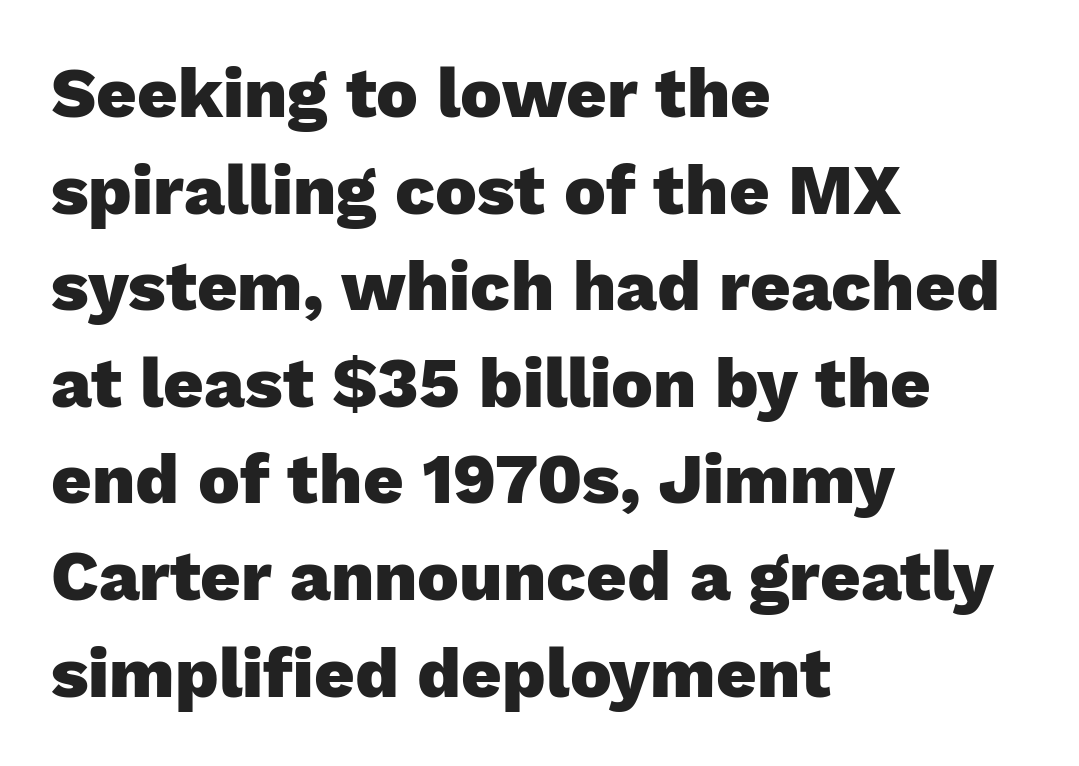
Standard letterfit; no display-style spreading of the glyphs. Teacher's note: observe the even left margin — that is flush-left alignment. The line-height multiplier appears to be the usual default. Only glyphs here, with clear space below each row. Grotesque or geometric, the face here clearly has no serifs.
